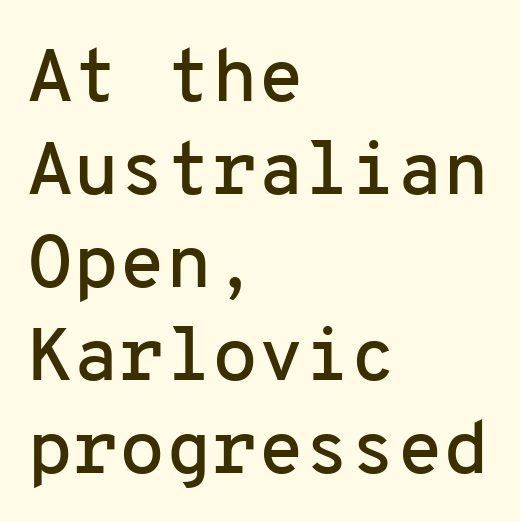
The image shows 75 px sans-serif type, upright, monospaced; set left-aligned, line spacing 1.24x, normal letter spacing, not underlined; low stroke contrast and a medium x-height.
